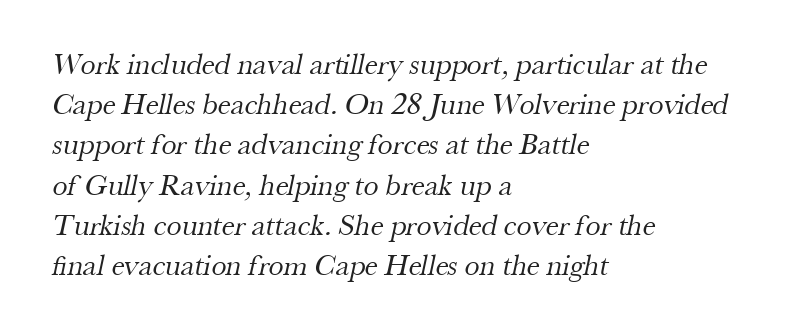
Q: Is the text bold? A: No.
Q: Is the typeface a serif or a sans-serif typeface? A: Serif.
Q: Is the text underlined? A: No.
Q: How is the paragraph aligned? A: Left-aligned.
Q: Is the spacing between letters normal or unusually wide? A: Normal.
Q: Is the spacing between lines tight, normal or loose? A: Normal.
Q: Width (condensed, normal, or wide)? A: Normal.
Q: Stroke contrast? A: Medium.
Q: x-height? A: Small.
Q: Monospaced? A: No.
